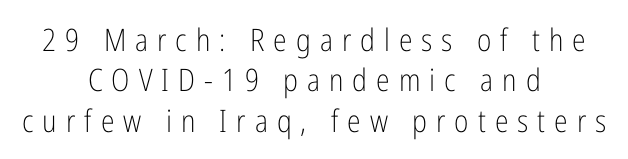
{"serif": "no", "italic": "no", "bold": "no", "weight": "light", "width": "condensed", "stroke_contrast": "low", "x_height": "medium", "monospaced": "no", "underline": "no", "align": "center", "line_spacing": "normal", "line_spacing_ratio": 1.3, "letter_spacing": "wide", "letter_spacing_em": 0.29, "glyph_px": 31}
